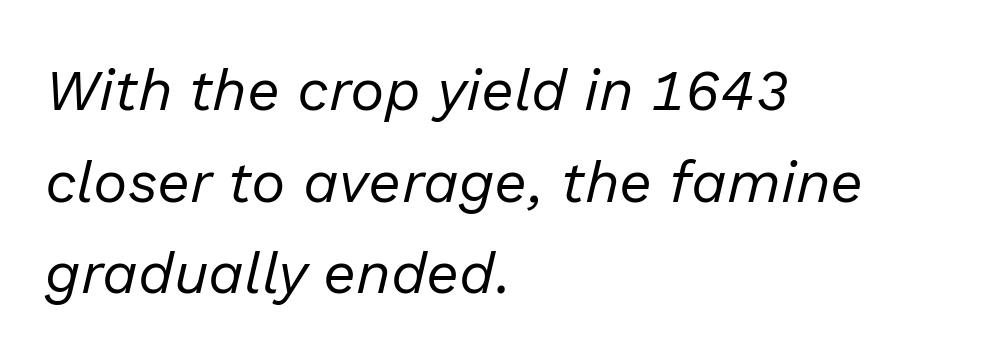
Check the space under the baseline: it is left empty. Stems here are at most as thick as an everyday book face. No extra tracking has been applied to these lines. The face used here has a pronounced slope to its letters. Leading: standard.
